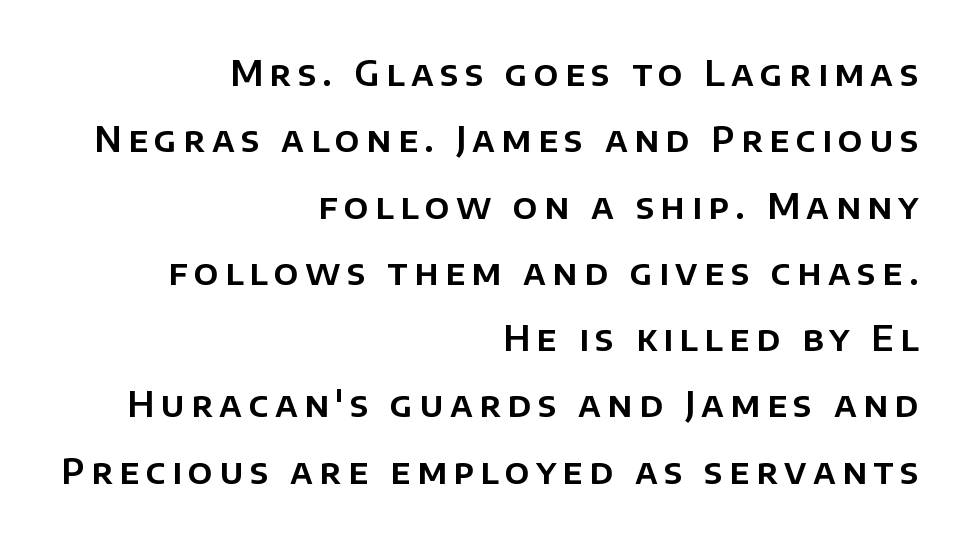
{"serif": "no", "italic": "no", "width": "normal", "stroke_contrast": "low", "x_height": "large", "monospaced": "no", "underline": "no", "align": "right", "line_spacing": "loose", "line_spacing_ratio": 1.95, "glyph_px": 34}
